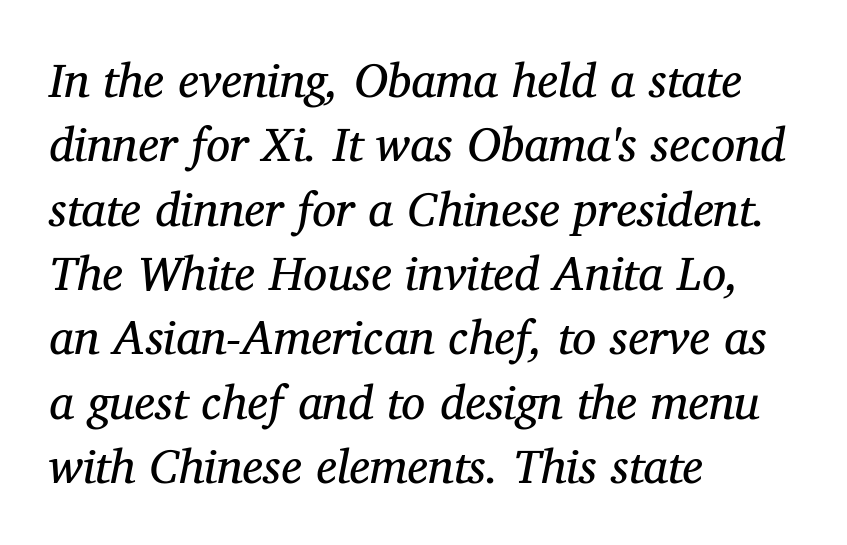
Q: Is the text bold? A: No.
Q: Is the text italic (slanted)? A: Yes, it leans right by about 12 degrees.
Q: Is the typeface a serif or a sans-serif typeface? A: Serif.
Q: Is the text underlined? A: No.
Q: How is the paragraph aligned? A: Left-aligned.
Q: Is the spacing between letters normal or unusually wide? A: Normal.
Q: Is the spacing between lines tight, normal or loose? A: Normal.
Q: Width (condensed, normal, or wide)? A: Normal.
Q: Stroke contrast? A: Medium.
Q: x-height? A: Medium.
Q: Monospaced? A: No.
